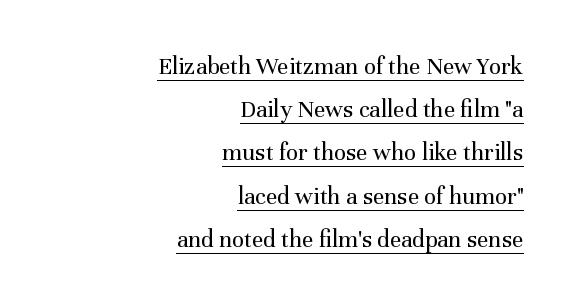
{"italic": "no", "bold": "no", "underline": "yes", "align": "right", "line_spacing_ratio": 1.73, "letter_spacing": "normal", "letter_spacing_em": 0.0, "glyph_px": 25}
